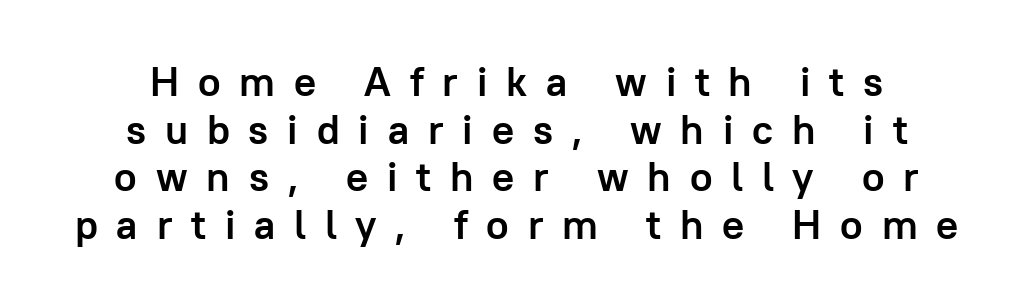
The image shows 41 px semibold sans-serif type, upright; set centered, line spacing 1.16x, unusually wide letter spacing (+0.46 em), not underlined; low stroke contrast and a medium x-height.
